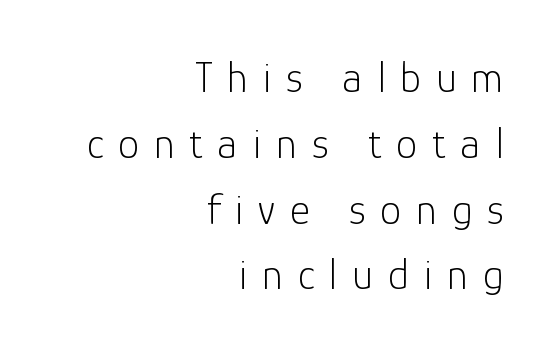
Bold? No — there's no thickening of the strokes. I'd call this a sans setting — the letters go barefoot. The block of text has a typical density, with ordinary space between rows. Any mark beneath the type? The region is blank. Here the designer chose a conventional face with non-uniform glyph widths.
